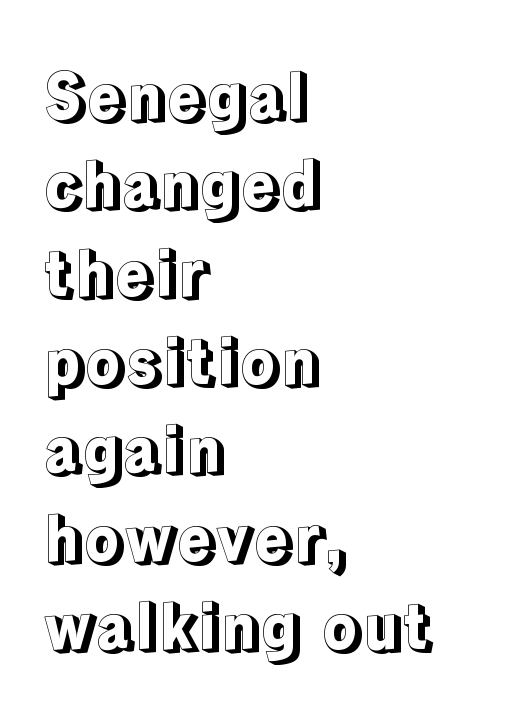
The image shows 64 px text type, upright; set left-aligned, normal line spacing (1.38x), normal letter spacing, not underlined; a medium x-height.
